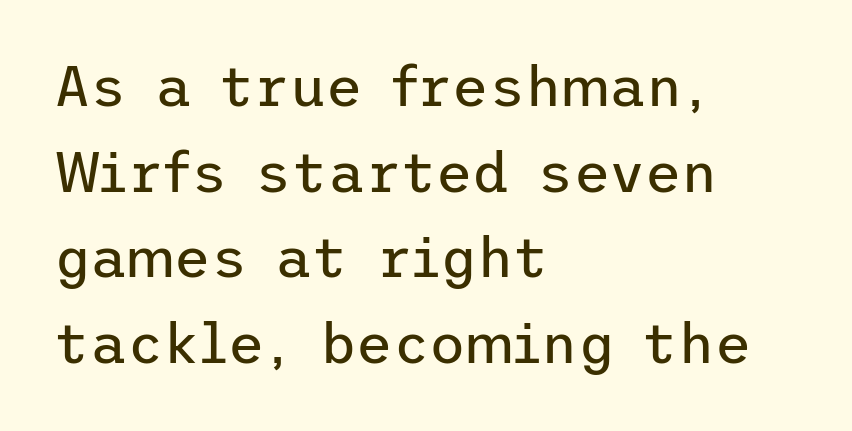
Q: Is the text bold? A: No.
Q: Is the text italic (slanted)? A: No, it is upright.
Q: Is the typeface a serif or a sans-serif typeface? A: Sans-serif.
Q: Is the text underlined? A: No.
Q: How is the paragraph aligned? A: Left-aligned.
Q: Is the spacing between letters normal or unusually wide? A: Normal.
Q: Is the spacing between lines tight, normal or loose? A: Normal.
Q: Width (condensed, normal, or wide)? A: Normal.
Q: Stroke contrast? A: Low.
Q: x-height? A: Medium.
